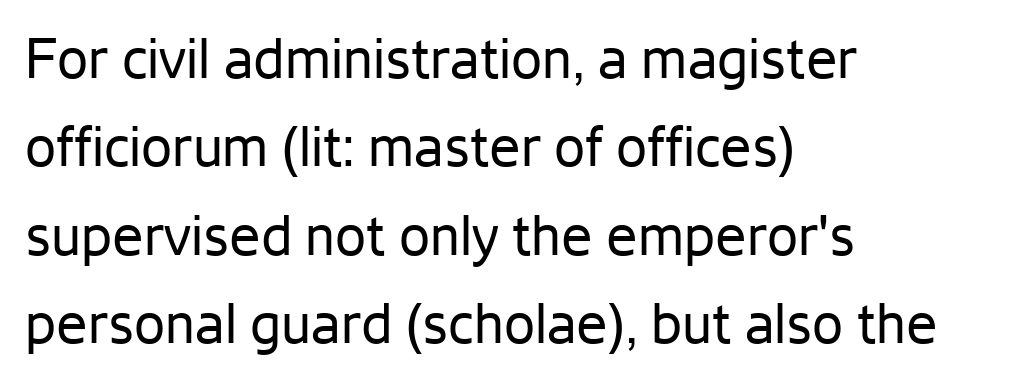
The image shows 56 px regular-weight sans-serif type, upright; set left-aligned, normal line spacing (1.58x), normal letter spacing, not underlined; low stroke contrast and a medium x-height.
